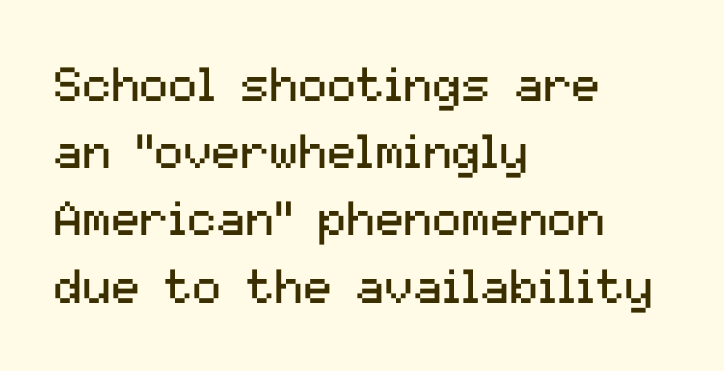
The designer left line spacing at the default. Short and long lines alike share a common starting point at left. Stems here are at most as thick as an everyday book face. Each letter keeps its own natural width here, so spacing adapts to shape.
